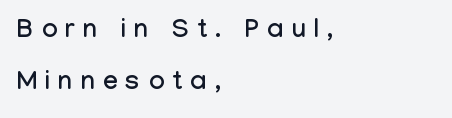
The lines in this sample share a left origin and differ only in where they stop. Does the leading feel generous? Absolutely, it's lavish. These lines have a slow, spaced-out rhythm from letter to letter. The type sits square on the baseline with zero lean.
